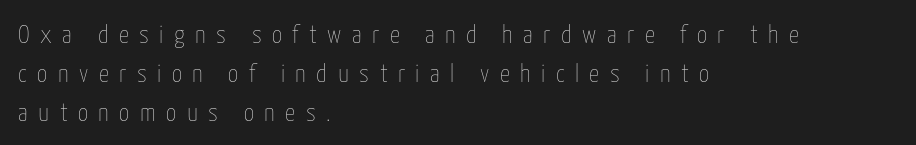
A quiet, ordinary-to-light weight characterises the typeface. The type is letterspaced generously, with wide tracking. These lines were composed using upright roman letters. Casual observation: everything's shoved over to the left. One glance says typical: line gaps are just what's usual.
